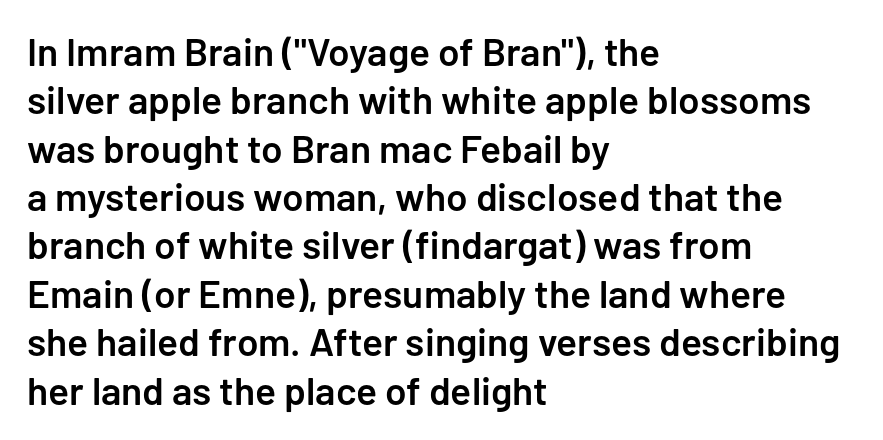
Q: Is the text bold? A: Semi-bold.
Q: Is the text italic (slanted)? A: No, it is upright.
Q: Is the typeface a serif or a sans-serif typeface? A: Sans-serif.
Q: Is the text underlined? A: No.
Q: How is the paragraph aligned? A: Left-aligned.
Q: Is the spacing between letters normal or unusually wide? A: Normal.
Q: Width (condensed, normal, or wide)? A: Normal.
Q: Stroke contrast? A: Low.
Q: x-height? A: Medium.
Q: Monospaced? A: No.
